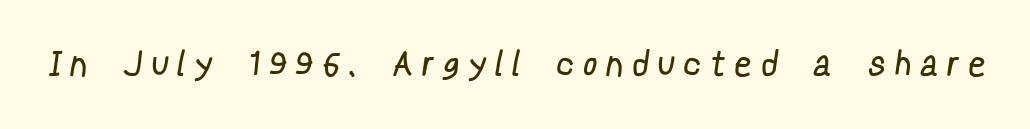
Q: Is the text bold? A: No.
Q: Is the typeface a serif or a sans-serif typeface? A: Sans-serif.
Q: Is the text underlined? A: No.
Q: Is the spacing between letters normal or unusually wide? A: Unusually wide.
Q: Width (condensed, normal, or wide)? A: Condensed.
Q: Stroke contrast? A: Low.
Q: x-height? A: Medium.
Q: Monospaced? A: No.
